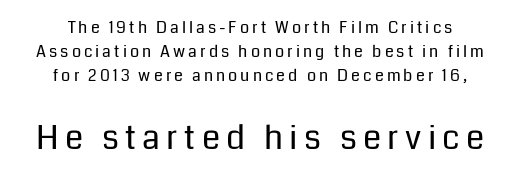
Q: Is the text bold? A: No.
Q: Is the text italic (slanted)? A: No, it is upright.
Q: Is the typeface a serif or a sans-serif typeface? A: Sans-serif.
Q: Is the text underlined? A: No.
Q: How is the paragraph aligned? A: Centered.
Q: Is the spacing between lines tight, normal or loose? A: Normal.
Q: Which block of text is set in a larger size, the first (top) or the second (bottom)? A: The second (bottom) one.
Q: Width (condensed, normal, or wide)? A: Normal.
Q: Stroke contrast? A: Low.
Q: x-height? A: Medium.
Q: Monospaced? A: No.
